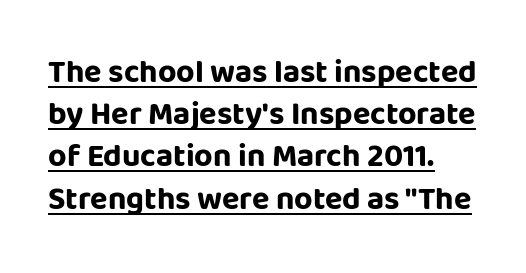
The passage shown is typed in a proportional face where columns would drift. Characters follow at the spacing the type designer built in. Underlined type. The lines in this sample share a left origin and differ only in where they stop. Each new line begins a customary step beneath the previous one. The strokes are fattened all the way to bold.
